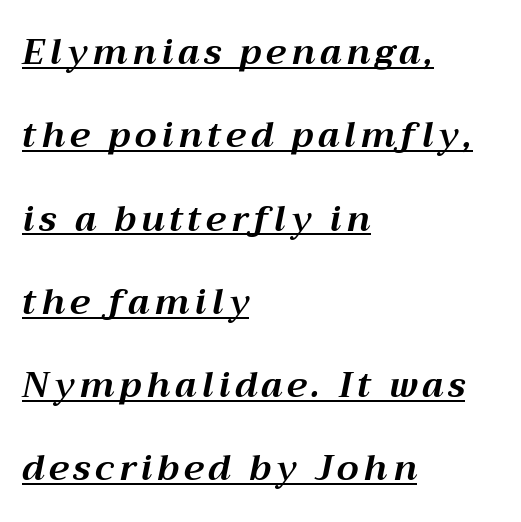
Q: Is the text bold? A: Yes.
Q: Is the text italic (slanted)? A: Yes, it leans right by about 12 degrees.
Q: Is the text underlined? A: Yes.
Q: How is the paragraph aligned? A: Left-aligned.
Q: Is the spacing between lines tight, normal or loose? A: Loose.
Q: Width (condensed, normal, or wide)? A: Normal.
Q: Stroke contrast? A: Medium.
Q: x-height? A: Medium.
Q: Monospaced? A: No.
